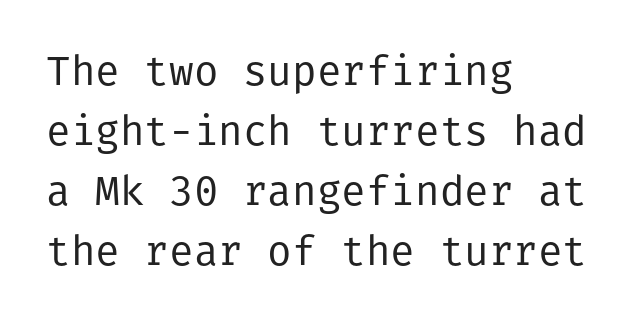
{"serif": "no", "italic": "no", "bold": "no", "weight": "regular", "width": "normal", "stroke_contrast": "low", "x_height": "medium", "underline": "no", "align": "left", "line_spacing": "normal", "line_spacing_ratio": 1.46, "letter_spacing": "normal", "letter_spacing_em": 0.0, "glyph_px": 41}
